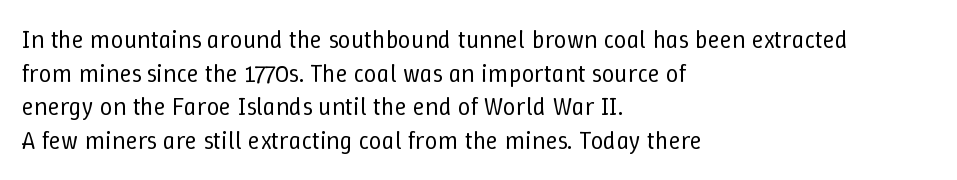
The image shows 25 px text type, upright; set left-aligned, normal line spacing (1.35x), normal letter spacing, not underlined.
